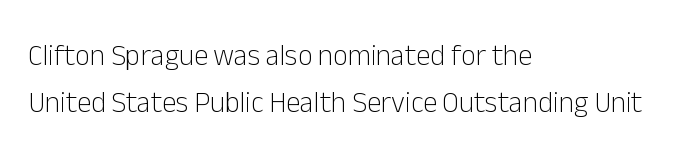
Rule under the text: the space is simply empty. This sample has the flowing, uneven cadence of proportional lettering. Think standard paragraph weight, or any step lighter than that. Alignment: flush left.
